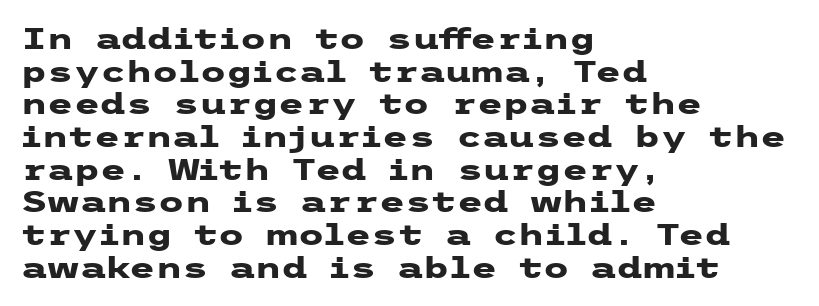
Q: Is the text bold? A: Yes.
Q: Is the text italic (slanted)? A: No, it is upright.
Q: Is the typeface a serif or a sans-serif typeface? A: Sans-serif.
Q: Is the text underlined? A: No.
Q: How is the paragraph aligned? A: Left-aligned.
Q: Is the spacing between letters normal or unusually wide? A: Normal.
Q: Is the spacing between lines tight, normal or loose? A: Tight.
Q: Width (condensed, normal, or wide)? A: Wide.
Q: Stroke contrast? A: Low.
Q: x-height? A: Medium.
